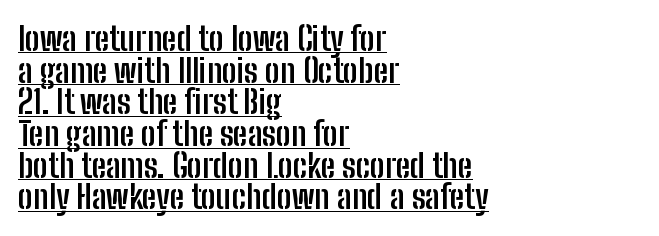
{"serif": "no", "italic": "no", "bold": "yes", "weight": "semibold", "width": "condensed", "stroke_contrast": "low", "x_height": "medium", "monospaced": "no", "underline": "yes", "align": "left", "line_spacing": "tight", "line_spacing_ratio": 0.96, "letter_spacing": "normal", "letter_spacing_em": 0.0, "glyph_px": 33}
